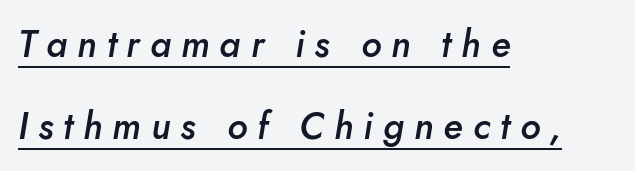
Q: Is the text bold? A: Semi-bold.
Q: Is the text italic (slanted)? A: Yes, it leans right by about 10 degrees.
Q: Is the text underlined? A: Yes.
Q: How is the paragraph aligned? A: Left-aligned.
Q: Is the spacing between letters normal or unusually wide? A: Unusually wide.
Q: Is the spacing between lines tight, normal or loose? A: Loose.
Q: Width (condensed, normal, or wide)? A: Normal.
Q: Stroke contrast? A: Low.
Q: x-height? A: Small.
Q: Monospaced? A: No.
